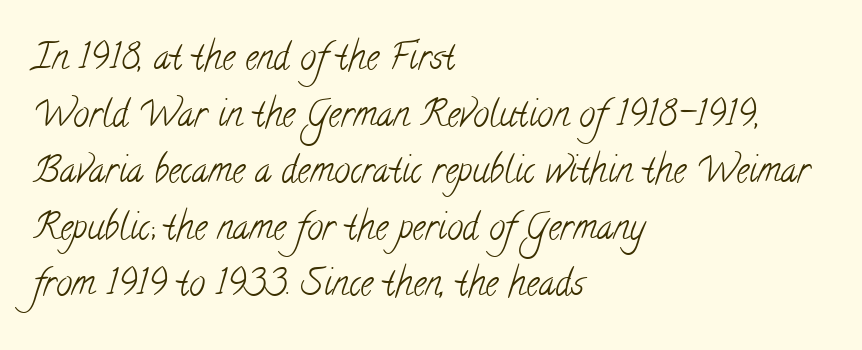
The letterforms sit shoulder to shoulder at normal distance. A quiet, ordinary-to-light weight characterises the typeface. The type family on display is of the serif kind. The passage shown is typed in a proportional face where columns would drift.
